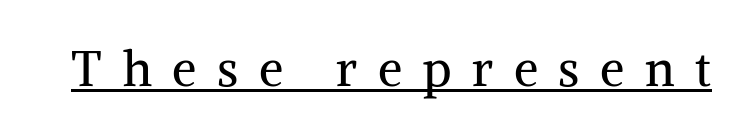
{"serif": "yes", "italic": "no", "bold": "no", "weight": "regular", "width": "normal", "stroke_contrast": "medium", "x_height": "medium", "monospaced": "no", "underline": "yes", "letter_spacing": "wide", "letter_spacing_em": 0.42, "glyph_px": 49}
